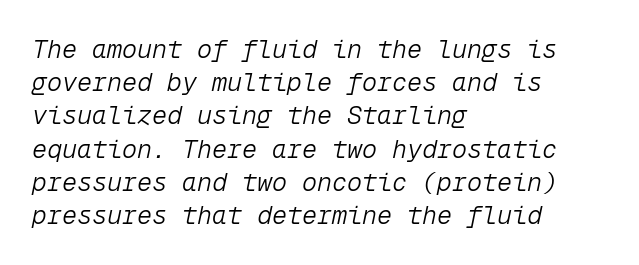
Q: Is the text bold? A: No.
Q: Is the text italic (slanted)? A: Yes, it leans right by about 12 degrees.
Q: Is the text underlined? A: No.
Q: How is the paragraph aligned? A: Left-aligned.
Q: Is the spacing between letters normal or unusually wide? A: Normal.
Q: Is the spacing between lines tight, normal or loose? A: Normal.
